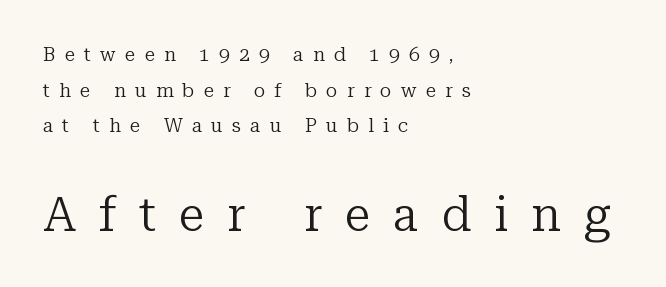
{"serif": "yes", "italic": "no", "bold": "no", "weight": "regular", "width": "normal", "stroke_contrast": "low", "x_height": "medium", "monospaced": "no", "underline": "no", "align": "left", "line_spacing_ratio": 1.87, "letter_spacing": "wide", "letter_spacing_em": 0.49, "larger_block": "second", "size_ratio": 2.47, "glyph_px": 47}
